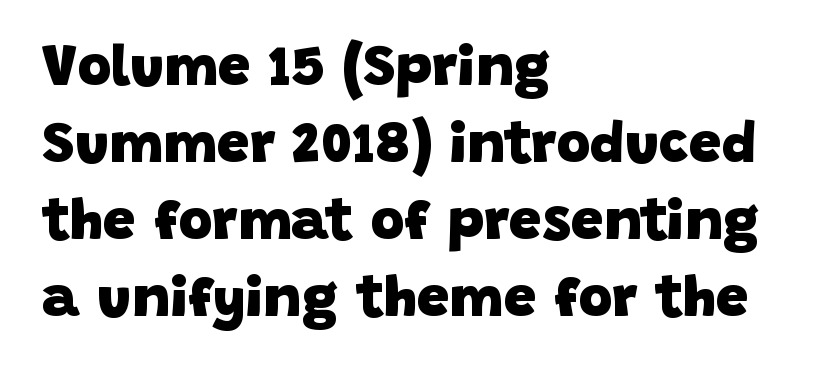
{"serif": "no", "bold": "yes", "weight": "heavy", "width": "normal", "stroke_contrast": "low", "x_height": "large", "monospaced": "no", "underline": "no", "align": "left", "line_spacing": "normal", "line_spacing_ratio": 1.33, "letter_spacing": "normal", "letter_spacing_em": 0.0, "glyph_px": 58}
